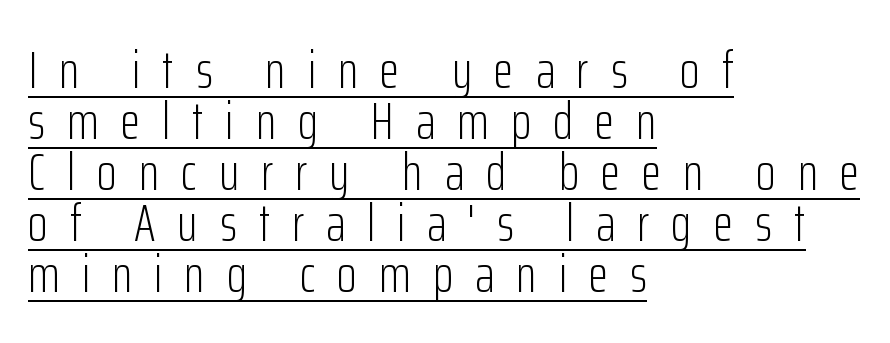
The image shows 52 px light, condensed sans-serif type, upright; set left-aligned, tight line spacing (0.98x), unusually wide letter spacing (+0.42 em), underlined; low stroke contrast and a medium x-height.
